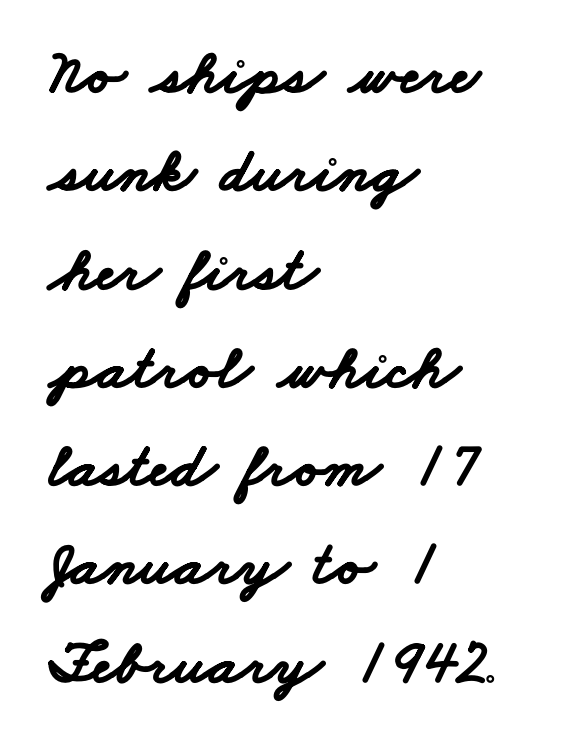
{"serif": "no", "bold": "yes", "weight": "bold", "width": "wide", "stroke_contrast": "low", "x_height": "small", "monospaced": "no", "underline": "no", "align": "left", "line_spacing": "normal", "line_spacing_ratio": 1.56, "letter_spacing": "normal", "letter_spacing_em": 0.0, "glyph_px": 63}
